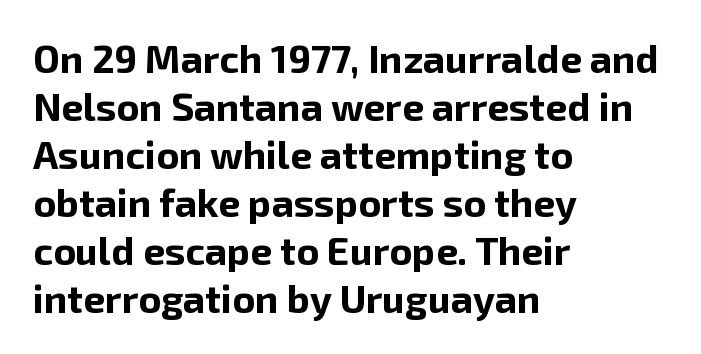
The image shows 39 px bold sans-serif type, upright; set left-aligned, line spacing 1.23x, normal letter spacing, not underlined; low stroke contrast and a medium x-height.
